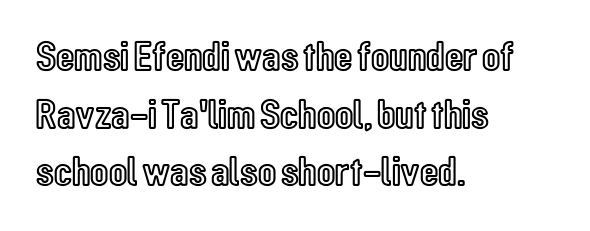
The image shows 42 px condensed type, upright; set left-aligned, normal line spacing (1.37x), normal letter spacing, not underlined; a medium x-height.
